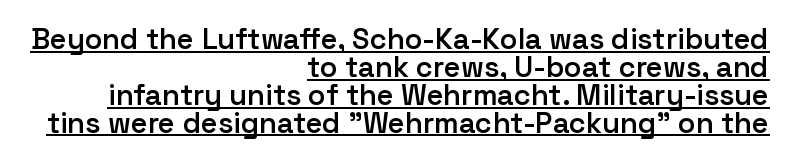
The image shows 29 px semibold sans-serif type, upright; set right-aligned, tight line spacing (0.96x), normal letter spacing, underlined; low stroke contrast and a medium x-height.
